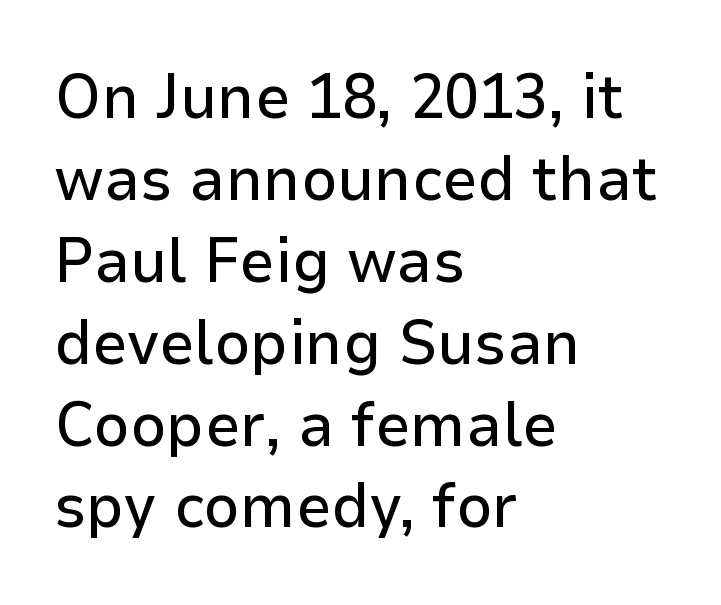
{"serif": "no", "italic": "no", "width": "normal", "stroke_contrast": "low", "x_height": "medium", "monospaced": "no", "underline": "no", "align": "left", "line_spacing": "normal", "line_spacing_ratio": 1.3, "letter_spacing": "normal", "letter_spacing_em": 0.0, "glyph_px": 63}
